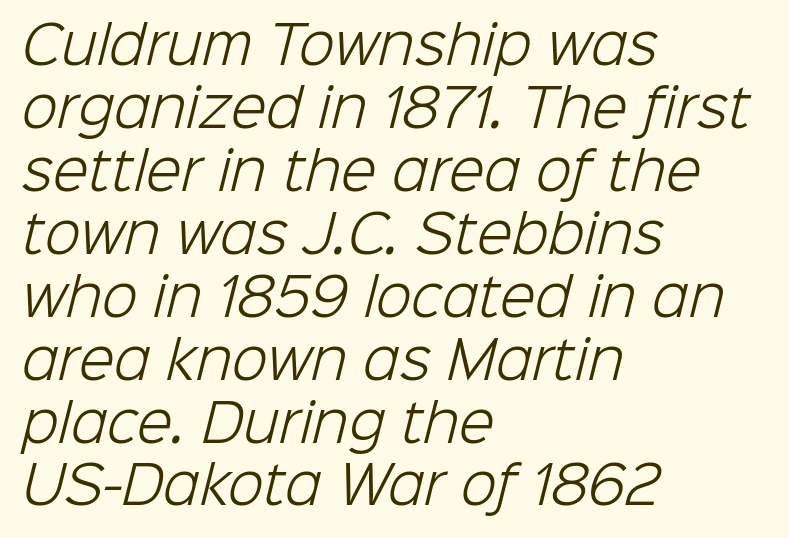
The image shows 52 px light sans-serif type; set left-aligned, line spacing 1.21x, normal letter spacing, not underlined; low stroke contrast and a medium x-height.
